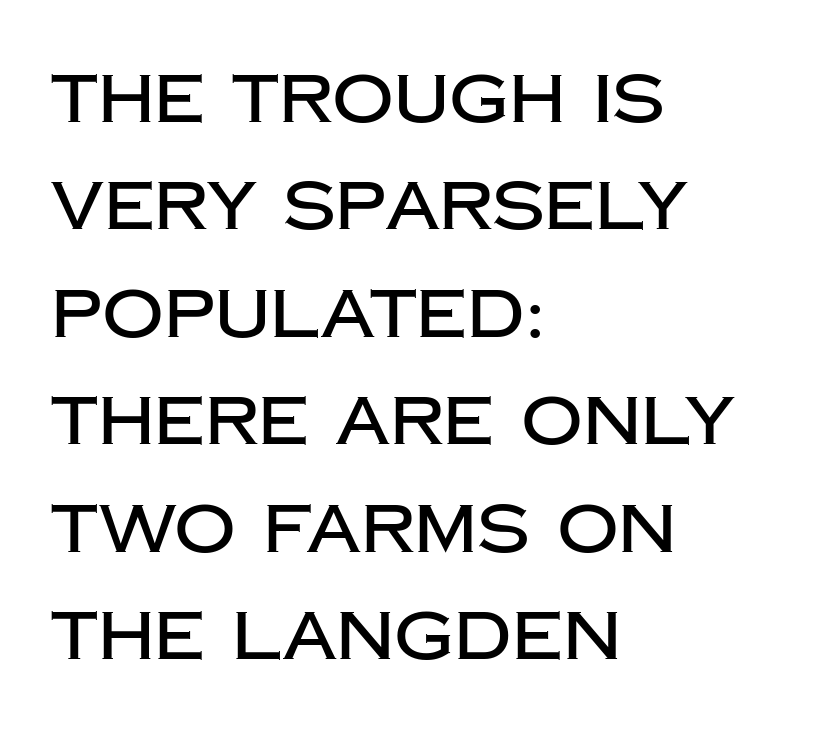
Q: Is the text italic (slanted)? A: No, it is upright.
Q: Is the typeface a serif or a sans-serif typeface? A: Sans-serif.
Q: Is the text underlined? A: No.
Q: How is the paragraph aligned? A: Left-aligned.
Q: Is the spacing between letters normal or unusually wide? A: Normal.
Q: Is the spacing between lines tight, normal or loose? A: Normal.
Q: Width (condensed, normal, or wide)? A: Normal.
Q: Stroke contrast? A: Low.
Q: x-height? A: Large.
Q: Monospaced? A: No.
